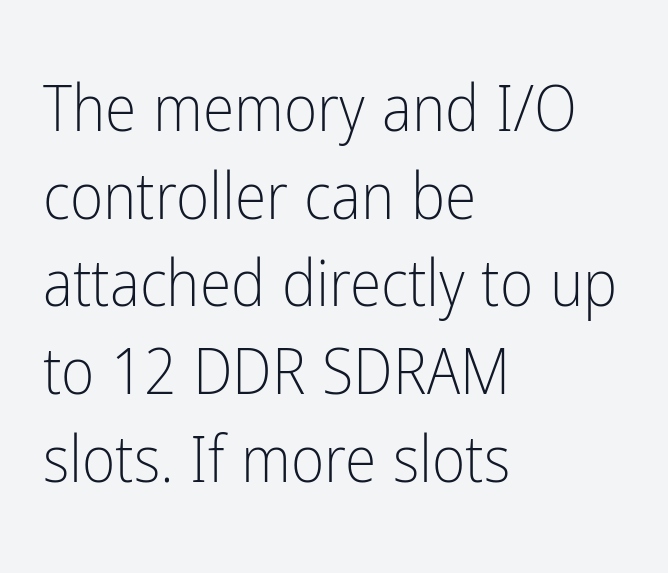
{"serif": "no", "italic": "no", "bold": "no", "weight": "light", "width": "condensed", "stroke_contrast": "low", "x_height": "medium", "monospaced": "no", "underline": "no", "align": "left", "line_spacing": "normal", "line_spacing_ratio": 1.37, "letter_spacing": "normal", "letter_spacing_em": 0.0, "glyph_px": 64}
